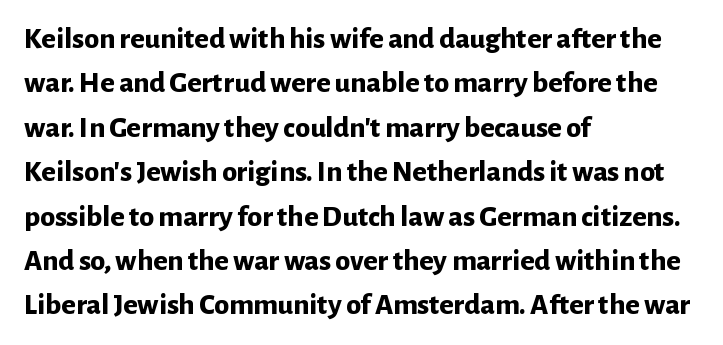
Look at the bottom of the vertical strokes: they stop flat, with no serifs. Honestly, the row spacing looks completely unremarkable. These lines were composed using upright roman letters. Do the characters align in a grid? No, the font is proportional. Does the weight exceed regular? Yes, all the way to bold. The lines in this sample share a left origin and differ only in where they stop.
